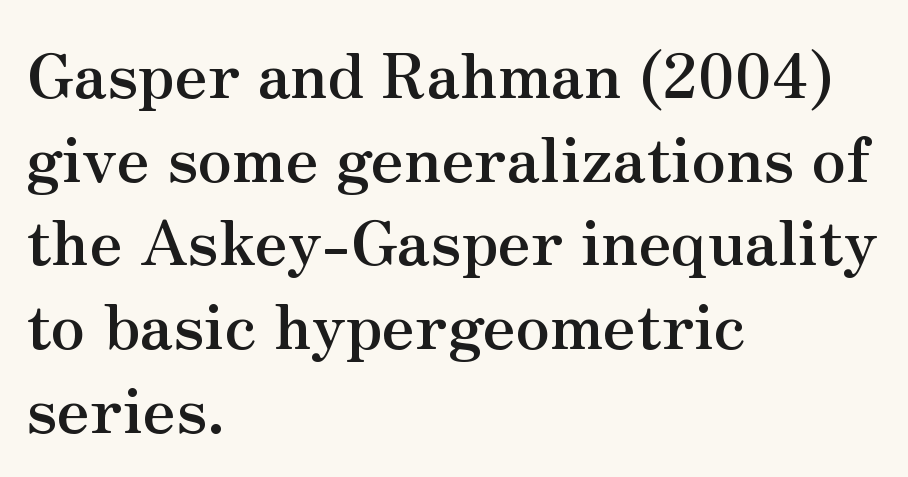
The image shows 62 px semibold serif type, upright; set left-aligned, normal line spacing (1.35x), normal letter spacing, not underlined; medium stroke contrast and a small x-height.
